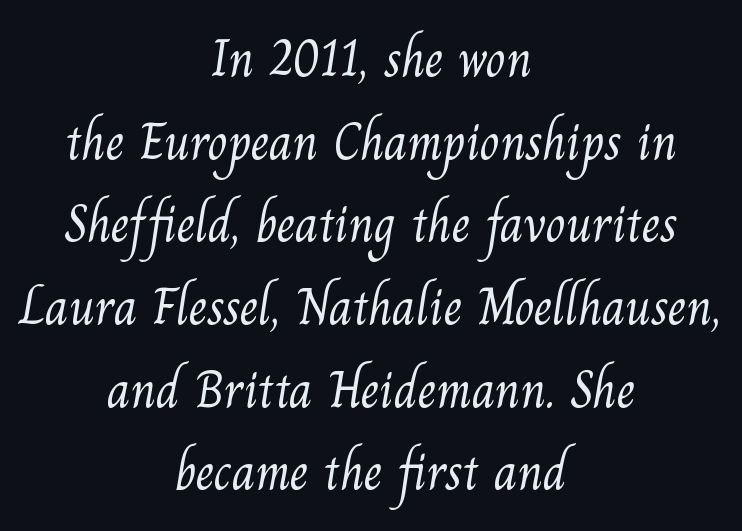
The image shows 52 px light serif type; set centered, normal line spacing (1.59x), normal letter spacing, not underlined; medium stroke contrast and a small x-height.
